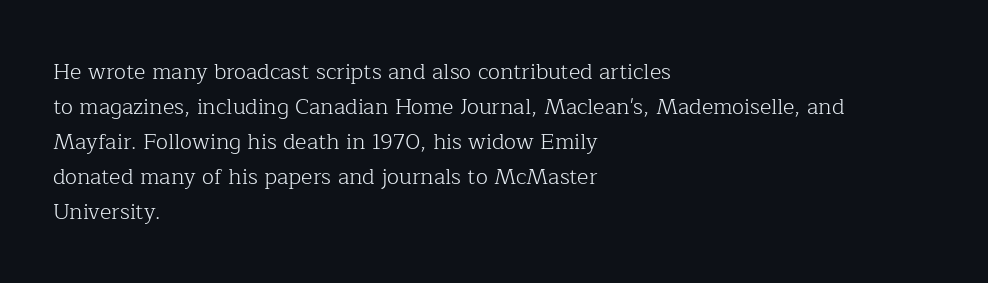
Every stem runs plumb, perpendicular to the baseline. Ink coverage per letter is moderate at most. Does extra space separate the letters? No, they use regular spacing. Line starts are locked; line ends wander. If you measured baseline to baseline, you'd find a middling distance.
